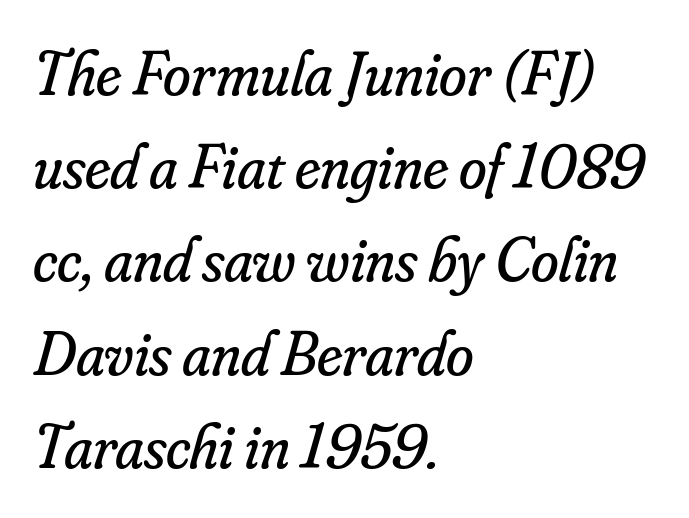
The image shows 63 px regular-weight serif type, italic (leaning right); set left-aligned, normal line spacing (1.48x), normal letter spacing, not underlined; low stroke contrast and a small x-height.
